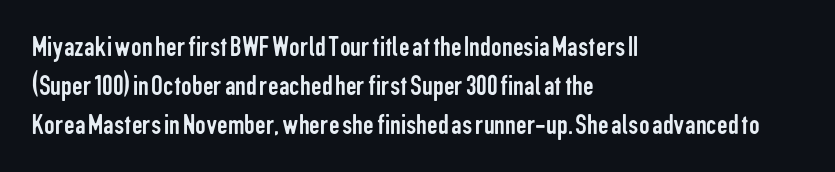
Q: Is the text bold? A: No.
Q: Is the text italic (slanted)? A: No, it is upright.
Q: Is the typeface a serif or a sans-serif typeface? A: Sans-serif.
Q: Is the text underlined? A: No.
Q: How is the paragraph aligned? A: Left-aligned.
Q: Is the spacing between letters normal or unusually wide? A: Normal.
Q: Is the spacing between lines tight, normal or loose? A: Normal.
Q: Width (condensed, normal, or wide)? A: Condensed.
Q: Stroke contrast? A: Low.
Q: x-height? A: Medium.
Q: Monospaced? A: No.
